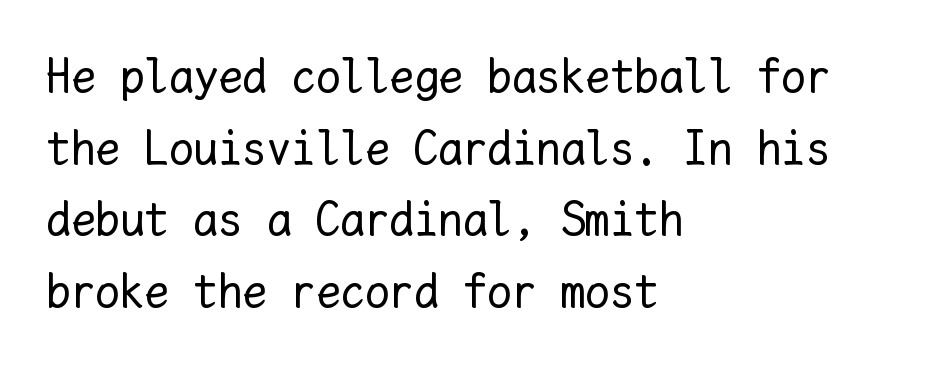
{"italic": "no", "bold": "no", "weight": "regular", "width": "normal", "stroke_contrast": "low", "x_height": "medium", "monospaced": "yes", "underline": "no", "align": "left", "line_spacing": "normal", "line_spacing_ratio": 1.46, "letter_spacing": "normal", "letter_spacing_em": 0.0, "glyph_px": 49}
